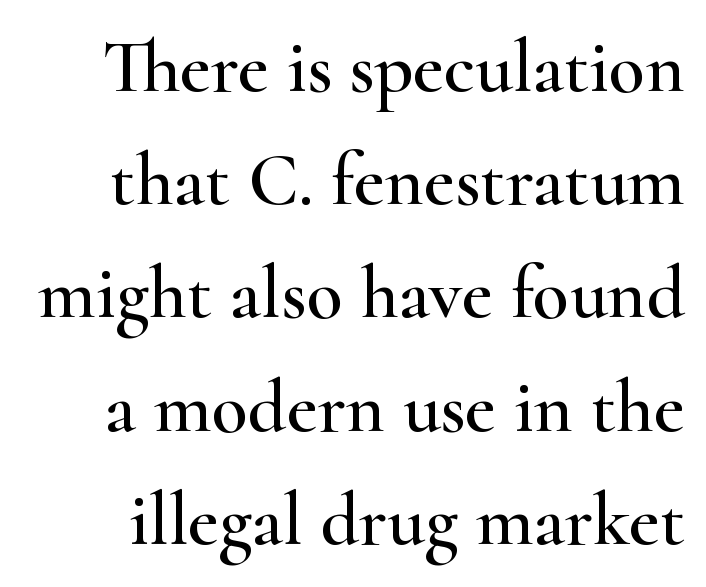
The image shows 75 px wide serif type, upright; set normal line spacing (1.51x), normal letter spacing, not underlined; high stroke contrast and a small x-height.
